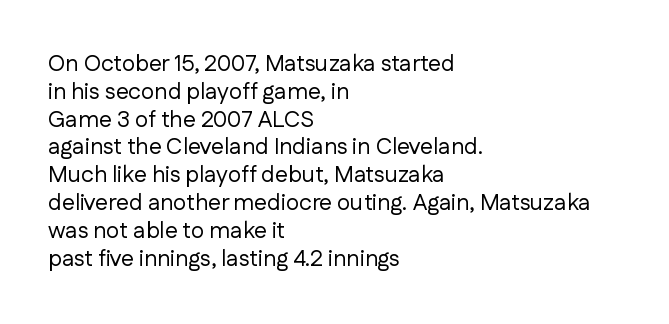
The image shows 23 px text type, upright; set left-aligned, line spacing 1.21x, normal letter spacing, not underlined.
